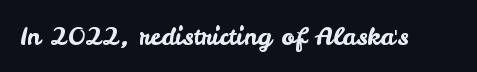
Q: Is the text italic (slanted)? A: Yes.
Q: Is the text underlined? A: No.
Q: Is the spacing between letters normal or unusually wide? A: Normal.
